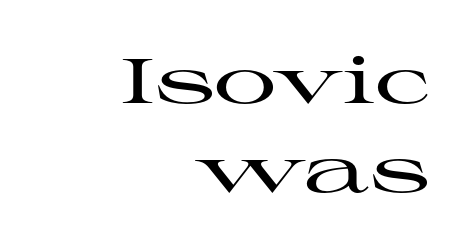
Regarding leading, the lines here are spaced in the standard way. Do the characters align in a grid? No, the font is proportional. The rendering keeps characters at their native spacing. The area under the type is left untouched.
